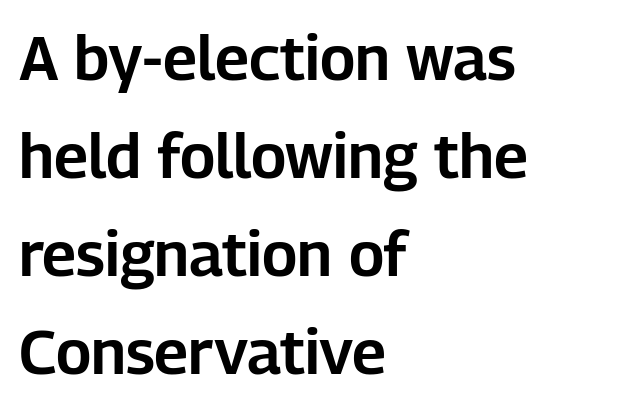
Q: Is the text italic (slanted)? A: No, it is upright.
Q: Is the typeface a serif or a sans-serif typeface? A: Sans-serif.
Q: Is the text underlined? A: No.
Q: How is the paragraph aligned? A: Left-aligned.
Q: Is the spacing between letters normal or unusually wide? A: Normal.
Q: Is the spacing between lines tight, normal or loose? A: Normal.
Q: Width (condensed, normal, or wide)? A: Normal.
Q: Stroke contrast? A: Low.
Q: x-height? A: Medium.
Q: Monospaced? A: No.
